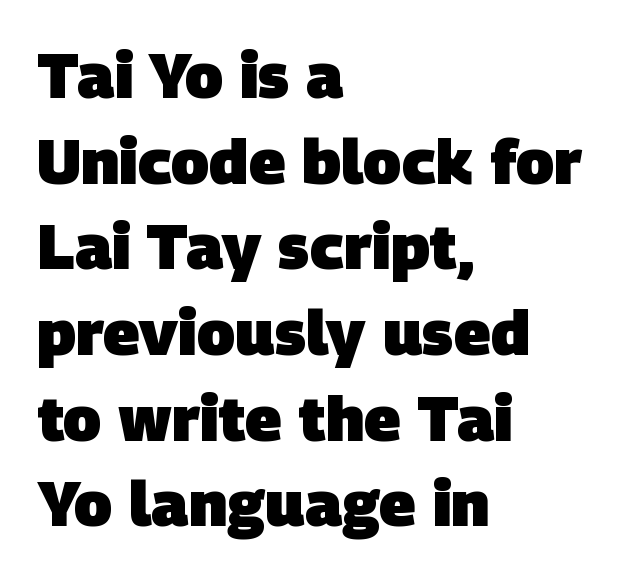
Q: Is the text bold? A: Yes.
Q: Is the typeface a serif or a sans-serif typeface? A: Sans-serif.
Q: Is the text underlined? A: No.
Q: How is the paragraph aligned? A: Left-aligned.
Q: Is the spacing between letters normal or unusually wide? A: Normal.
Q: Is the spacing between lines tight, normal or loose? A: Normal.
Q: Width (condensed, normal, or wide)? A: Normal.
Q: Stroke contrast? A: Low.
Q: x-height? A: Large.
Q: Monospaced? A: No.
